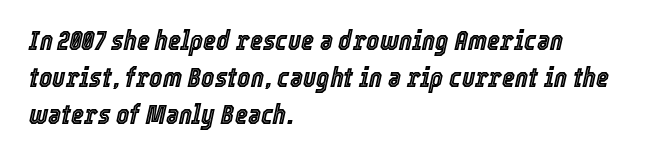
Q: Is the text italic (slanted)? A: Yes, it leans right by about 12 degrees.
Q: Is the text underlined? A: No.
Q: How is the paragraph aligned? A: Left-aligned.
Q: Is the spacing between letters normal or unusually wide? A: Normal.
Q: Is the spacing between lines tight, normal or loose? A: Normal.
Q: Width (condensed, normal, or wide)? A: Condensed.
Q: x-height? A: Medium.
Q: Monospaced? A: No.
